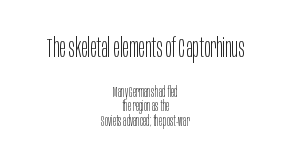
Q: Is the text bold? A: No.
Q: Is the text italic (slanted)? A: No, it is upright.
Q: Is the text underlined? A: No.
Q: How is the paragraph aligned? A: Centered.
Q: Is the spacing between letters normal or unusually wide? A: Normal.
Q: Is the spacing between lines tight, normal or loose? A: Tight.
Q: Which block of text is set in a larger size, the first (top) or the second (bottom)? A: The first (top) one.
